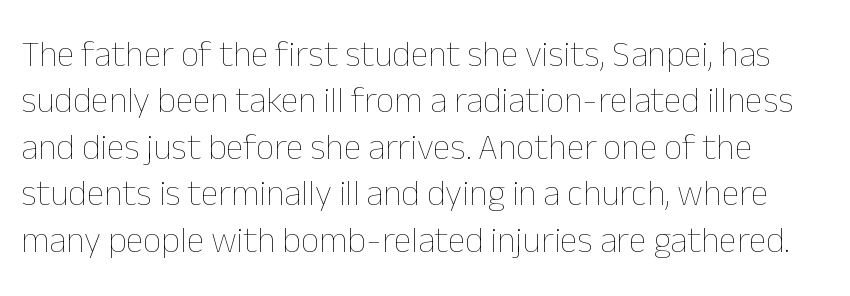
The zone under the glyphs is completely vacant. Letters have the restrained weight of plain body copy at most. The letterforms sit shoulder to shoulder at normal distance. Looks like regular typesetting: each glyph gets only the width it needs. Regular leading. This is the regular roman posture of the typeface.
